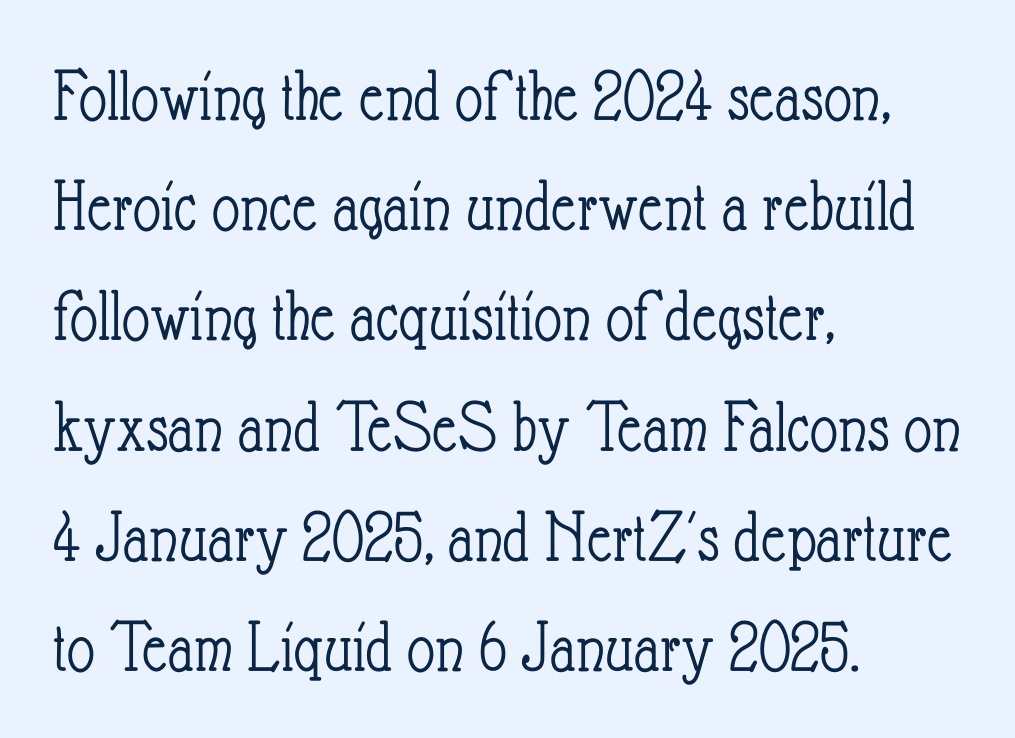
{"italic": "no", "bold": "no", "weight": "light", "width": "condensed", "stroke_contrast": "low", "x_height": "small", "monospaced": "no", "underline": "no", "align": "left", "line_spacing": "normal", "line_spacing_ratio": 1.45, "letter_spacing": "normal", "letter_spacing_em": 0.0, "glyph_px": 76}
